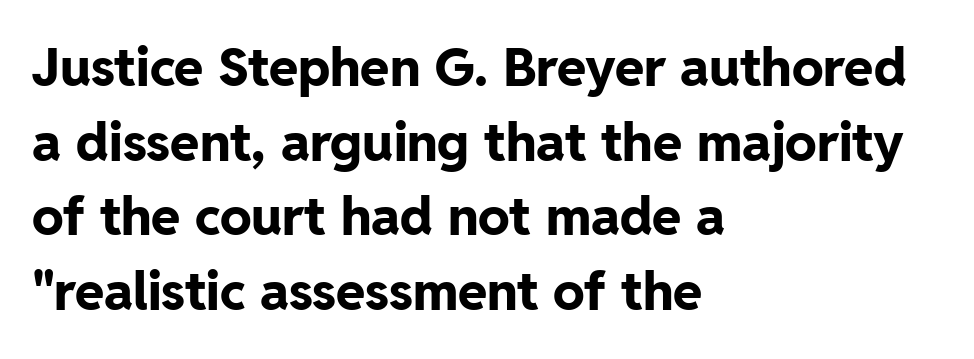
Q: Is the text bold? A: Yes.
Q: Is the text italic (slanted)? A: No, it is upright.
Q: Is the typeface a serif or a sans-serif typeface? A: Sans-serif.
Q: Is the text underlined? A: No.
Q: How is the paragraph aligned? A: Left-aligned.
Q: Is the spacing between letters normal or unusually wide? A: Normal.
Q: Is the spacing between lines tight, normal or loose? A: Normal.
Q: Width (condensed, normal, or wide)? A: Normal.
Q: Stroke contrast? A: Low.
Q: x-height? A: Medium.
Q: Monospaced? A: No.
